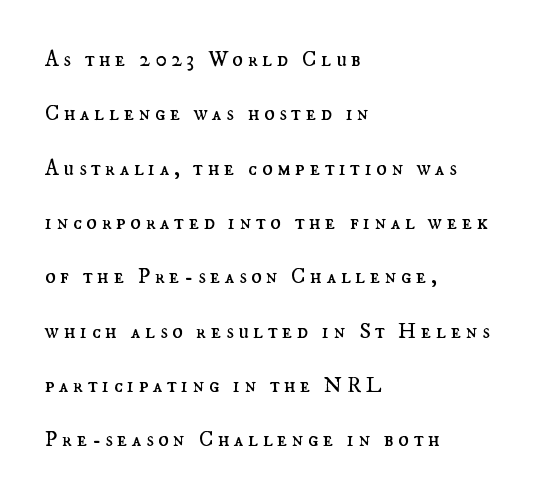
Inter-character spacing is expanded well beyond the font's built-in metrics. In CSS terms this would be text-align: left. Every stem runs plumb, perpendicular to the baseline. Heaviness? Minimal to ordinary, like unemphasized prose. Honestly, there is no underline to notice here at all.
